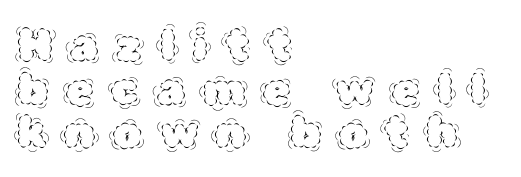
The image shows 44 px thin type, upright; set left-aligned, tight line spacing (0.99x), unusually wide letter spacing (+0.42 em), not underlined; a large x-height.
